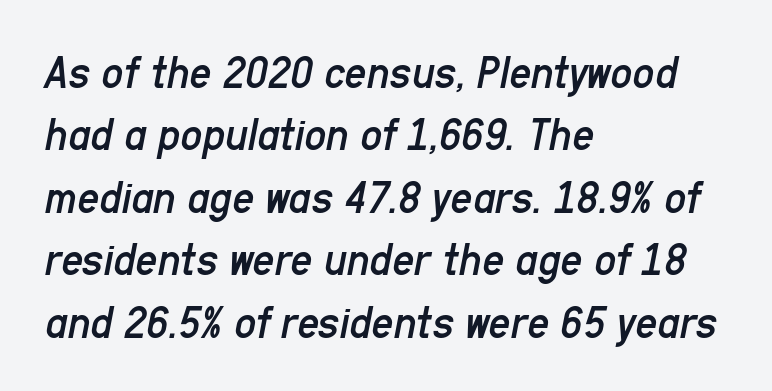
The image shows 48 px regular-weight, condensed type, italic (leaning right); set left-aligned, normal line spacing (1.3x), normal letter spacing, not underlined; low stroke contrast and a medium x-height.
